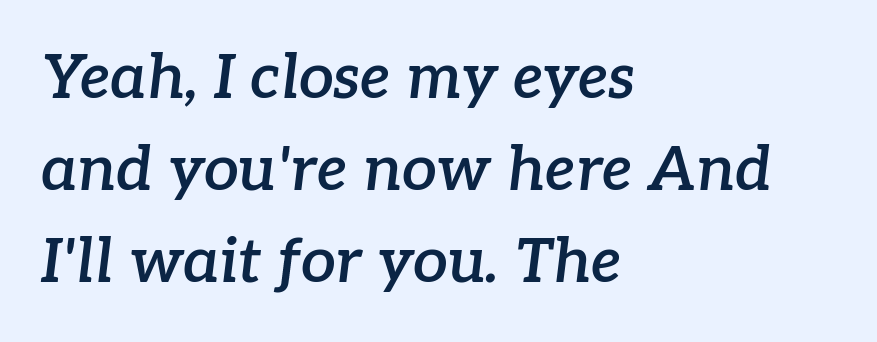
A typesetter would call this proportional, since set widths differ per character. To sum up the face: it has serifs. The zone under the glyphs is completely vacant. Every letter is mildly thick-stroked: semibold rather than bold.
